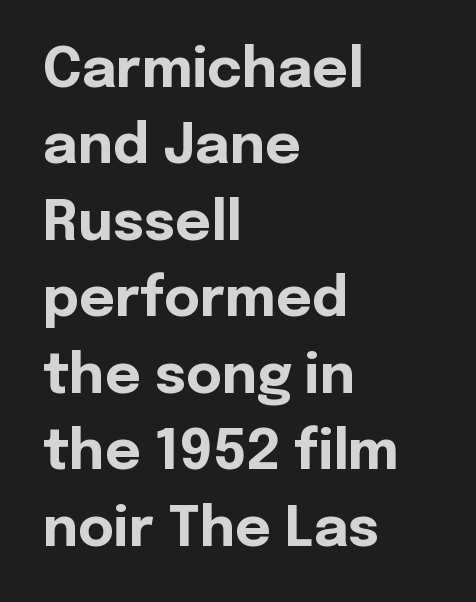
{"serif": "no", "italic": "no", "bold": "yes", "weight": "bold", "width": "normal", "x_height": "medium", "monospaced": "no", "underline": "no", "align": "left", "line_spacing": "normal", "line_spacing_ratio": 1.39, "letter_spacing": "normal", "letter_spacing_em": 0.0, "glyph_px": 55}
